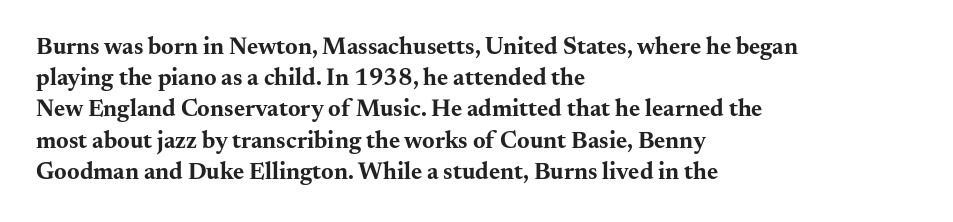
{"italic": "no", "bold": "yes", "underline": "no", "align": "left", "line_spacing": "normal", "line_spacing_ratio": 1.3, "letter_spacing": "normal", "letter_spacing_em": 0.0, "glyph_px": 24}
